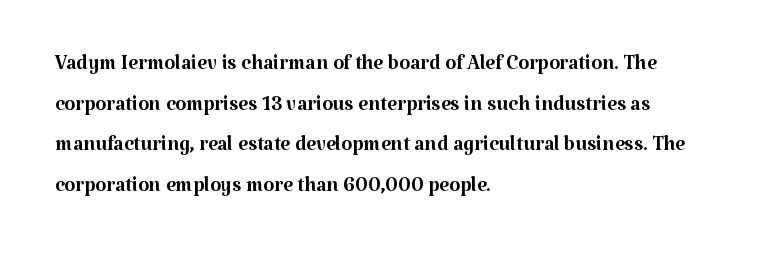
The image shows 28 px regular-weight serif type, upright; set left-aligned, normal line spacing (1.45x), normal letter spacing, not underlined; medium stroke contrast and a medium x-height.
